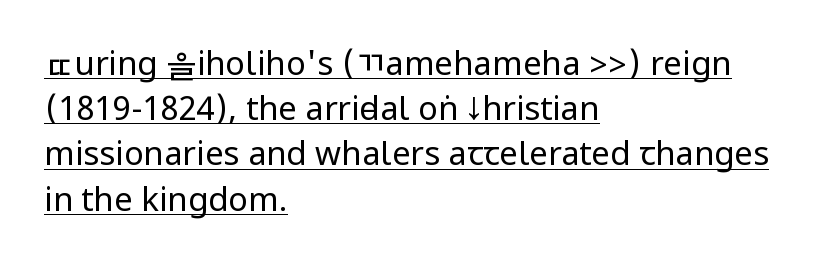
The image shows 33 px regular-weight, condensed sans-serif type, upright; set left-aligned, normal line spacing (1.37x), normal letter spacing, underlined; low stroke contrast.
